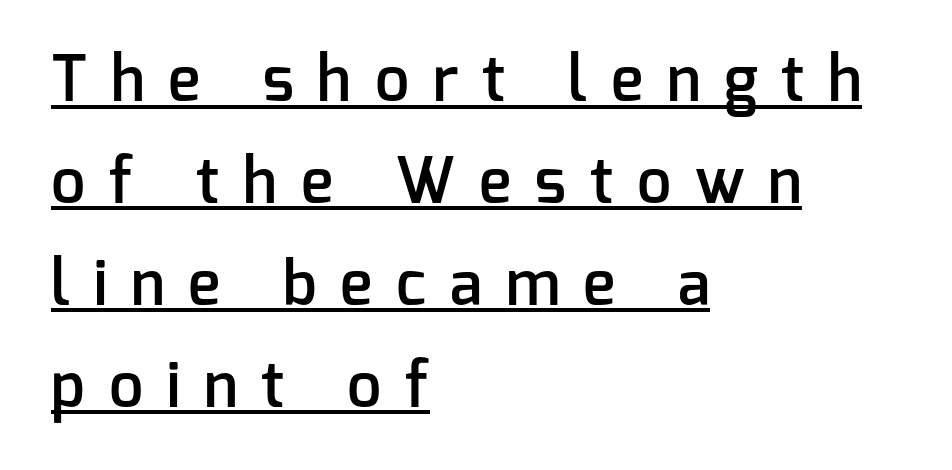
Successive baselines arrive at the customary interval. This is roman type, the default non-slanted kind. The string is rendered with underlining switched on. The face used here is a semibold: visibly heavier than regular, lighter than bold. Compared with a centered layout, this one pins lines to the left instead.
